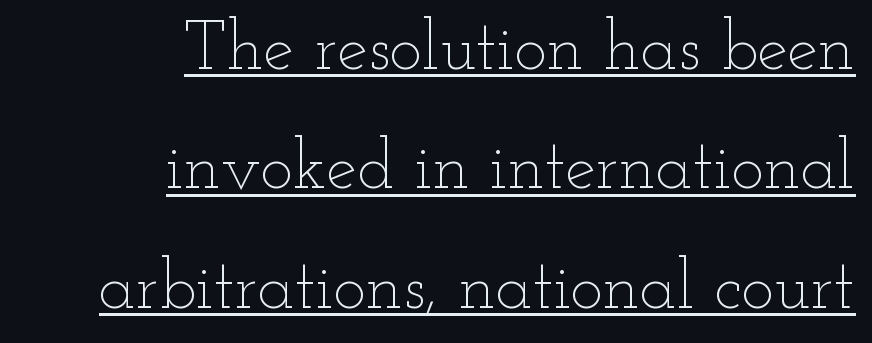
A flush-right, rag-left setting is used for this passage. The letterforms sit shoulder to shoulder at normal distance. Ordinary non-slanted type is in use. Think of a printed novel: that variable character pitch is what you see here.
